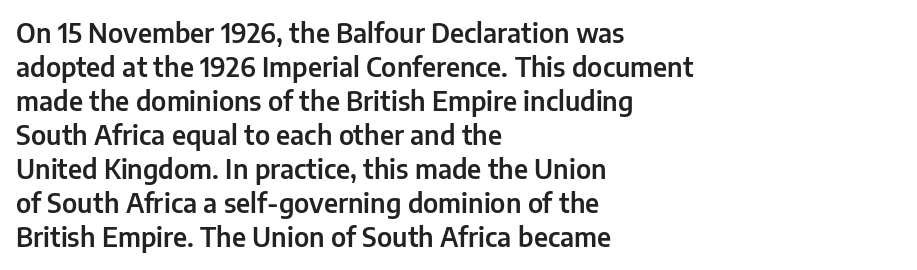
{"italic": "no", "underline": "no", "align": "left", "line_spacing": "normal", "line_spacing_ratio": 1.31, "letter_spacing": "normal", "letter_spacing_em": 0.0, "glyph_px": 26}
